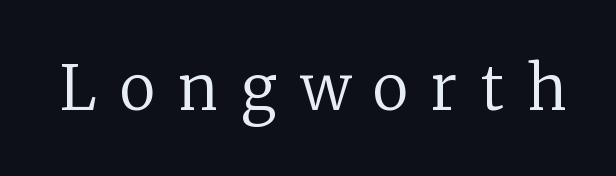
{"serif": "yes", "italic": "no", "bold": "no", "weight": "regular", "width": "normal", "stroke_contrast": "low", "x_height": "medium", "monospaced": "no", "underline": "no", "letter_spacing": "wide", "letter_spacing_em": 0.38, "glyph_px": 61}
